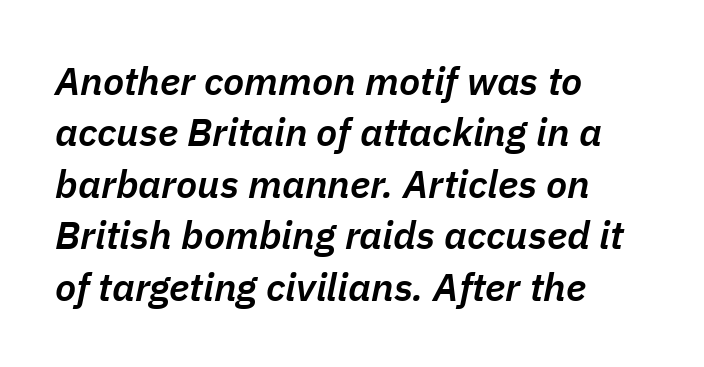
A semibold gives these letters moderate extra thickness, short of bold. Here the designer chose a conventional face with non-uniform glyph widths. This sample uses plain, unmodified letter spacing. Each row of text sits above clean, open space. Summary of vertical rhythm: regular, with standard interline spacing.
